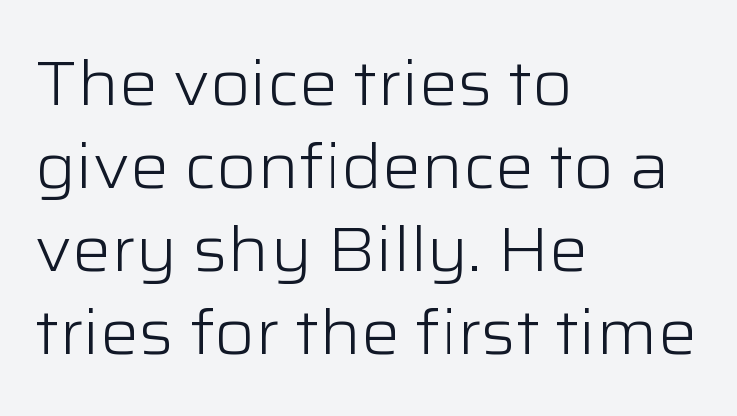
Q: Is the text bold? A: No.
Q: Is the text italic (slanted)? A: No, it is upright.
Q: Is the typeface a serif or a sans-serif typeface? A: Sans-serif.
Q: Is the text underlined? A: No.
Q: How is the paragraph aligned? A: Left-aligned.
Q: Is the spacing between letters normal or unusually wide? A: Normal.
Q: Is the spacing between lines tight, normal or loose? A: Normal.
Q: Width (condensed, normal, or wide)? A: Wide.
Q: Stroke contrast? A: Low.
Q: x-height? A: Medium.
Q: Monospaced? A: No.
